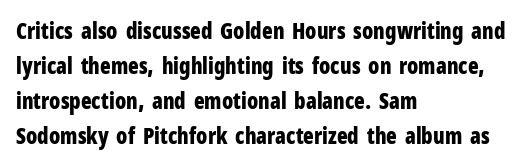
{"italic": "no", "bold": "yes", "underline": "no", "align": "left", "line_spacing": "normal", "line_spacing_ratio": 1.59, "letter_spacing": "normal", "letter_spacing_em": 0.0, "glyph_px": 22}
